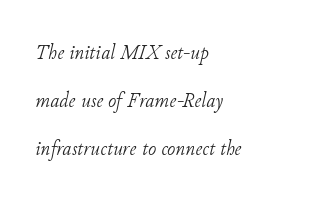
The image shows 22 px text type, italic (leaning right); set left-aligned, loose line spacing (2.19x), normal letter spacing, not underlined.
